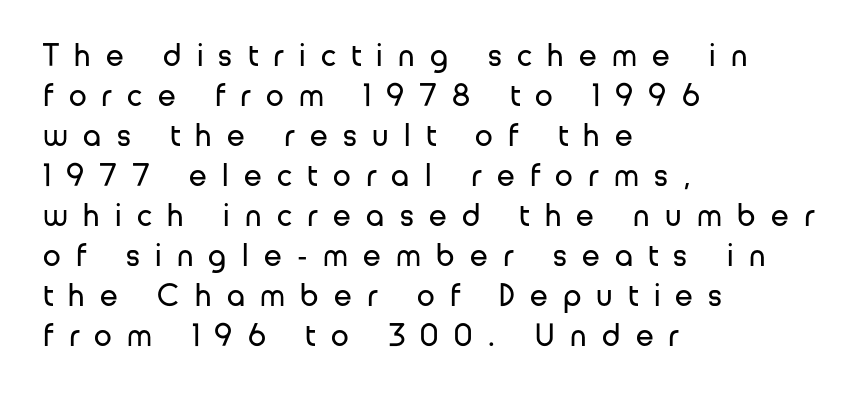
The image shows 32 px regular-weight sans-serif type, upright; set left-aligned, normal line spacing (1.25x), unusually wide letter spacing (+0.48 em), not underlined; low stroke contrast and a medium x-height.
